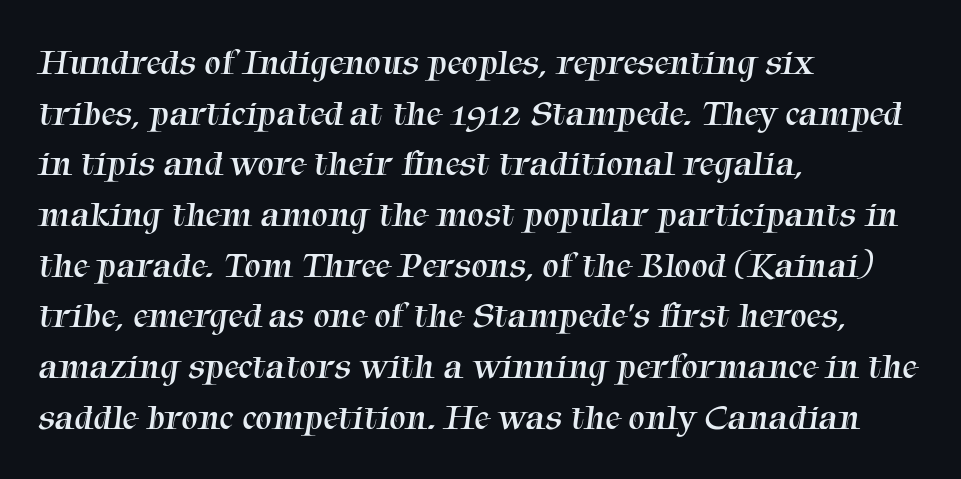
The image shows 37 px regular-weight serif type; set left-aligned, normal line spacing (1.37x), normal letter spacing, not underlined; medium stroke contrast and a medium x-height.
